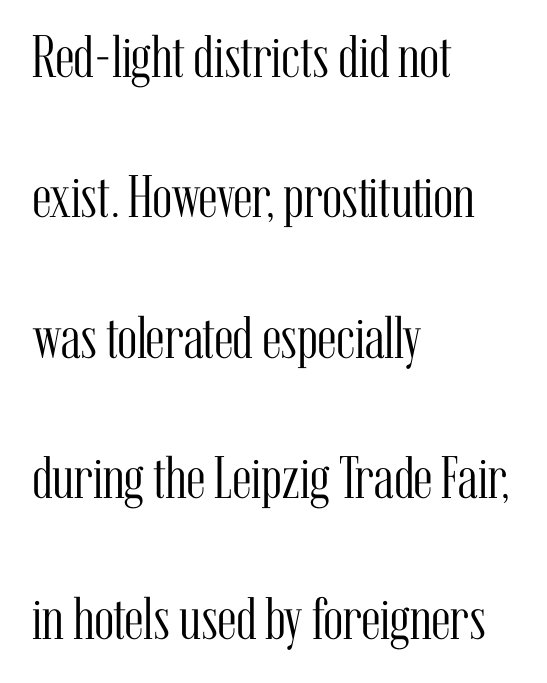
The image shows 60 px light, condensed serif type, upright; set left-aligned, loose line spacing (2.34x), normal letter spacing, not underlined; medium stroke contrast and a medium x-height.
